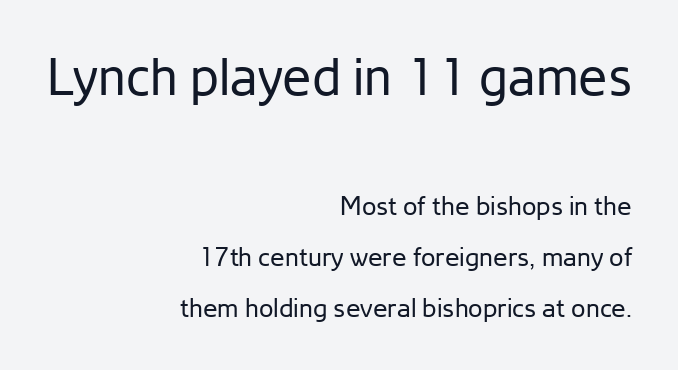
Each letter's strokes conclude bluntly, with no projecting serifs. Nope, not italic — everything's standing straight. A typesetter would call this proportional, since set widths differ per character. Baseline-to-baseline distance is far greater than the letter height. The tracking reads as untouched default to a designer's eye.
